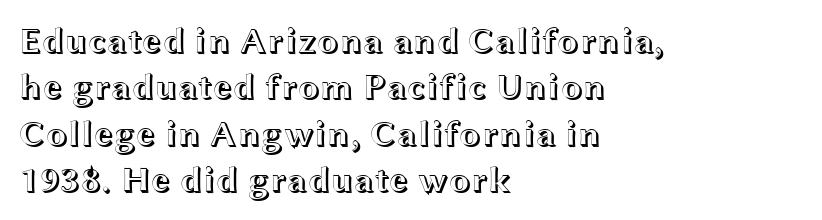
The image shows 36 px wide type, upright; set left-aligned, normal line spacing (1.29x), normal letter spacing, not underlined; a medium x-height.
